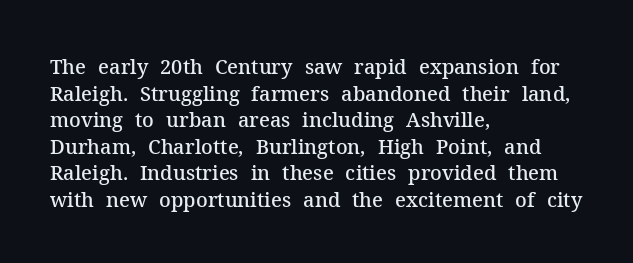
{"italic": "no", "bold": "semi", "underline": "no", "align": "left", "line_spacing": "normal", "line_spacing_ratio": 1.33, "letter_spacing": "normal", "letter_spacing_em": 0.0, "glyph_px": 20}
